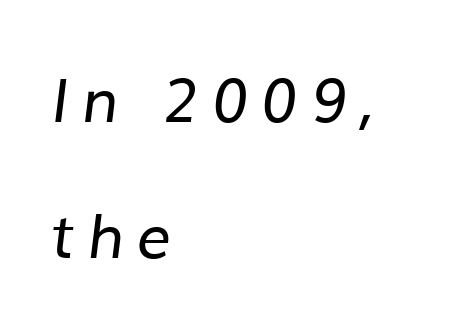
Check where the strokes stop: nothing finishes them off — pure sans. How are the letters spaced? Widely, with obvious added tracking. You could not count columns in this text — the font is proportionally spaced. Leading: increased. The lines in this sample share a left origin and differ only in where they stop.
